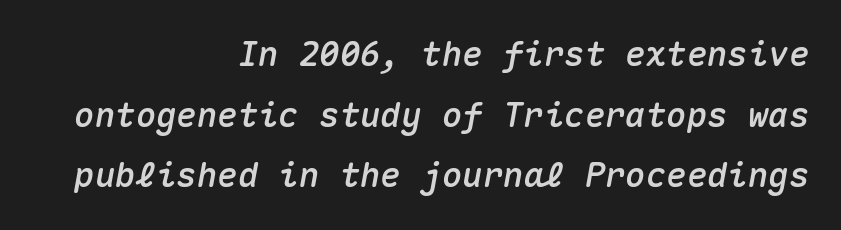
The image shows 34 px text type, italic (leaning right), monospaced; set right-aligned, line spacing 1.78x, normal letter spacing, not underlined; medium stroke contrast and a medium x-height.
